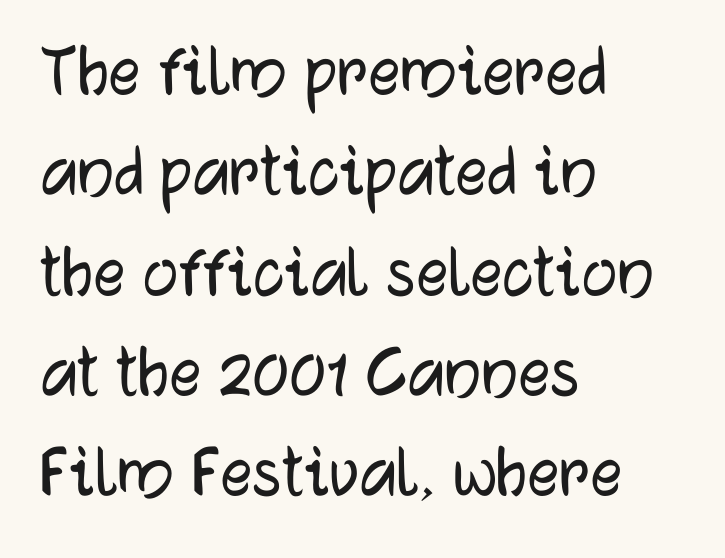
The image shows 79 px sans-serif type, upright; set left-aligned, normal line spacing (1.27x), normal letter spacing, not underlined; low stroke contrast and a medium x-height.
